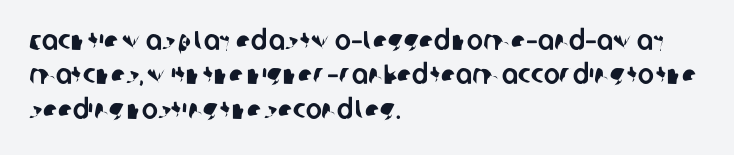
Q: Is the text underlined? A: No.
Q: How is the paragraph aligned? A: Left-aligned.
Q: Is the spacing between letters normal or unusually wide? A: Normal.
Q: Is the spacing between lines tight, normal or loose? A: Normal.
